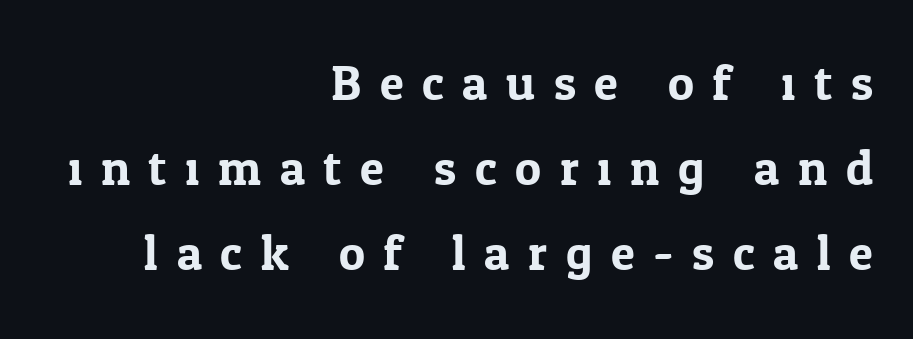
Q: Is the text italic (slanted)? A: No, it is upright.
Q: Is the typeface a serif or a sans-serif typeface? A: Serif.
Q: Is the text underlined? A: No.
Q: How is the paragraph aligned? A: Right-aligned.
Q: Is the spacing between letters normal or unusually wide? A: Unusually wide.
Q: Width (condensed, normal, or wide)? A: Normal.
Q: Stroke contrast? A: Low.
Q: x-height? A: Medium.
Q: Monospaced? A: No.
